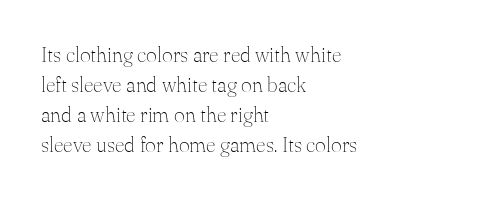
Q: Is the text bold? A: No.
Q: Is the text italic (slanted)? A: No, it is upright.
Q: Is the text underlined? A: No.
Q: How is the paragraph aligned? A: Left-aligned.
Q: Is the spacing between letters normal or unusually wide? A: Normal.
Q: Is the spacing between lines tight, normal or loose? A: Normal.
